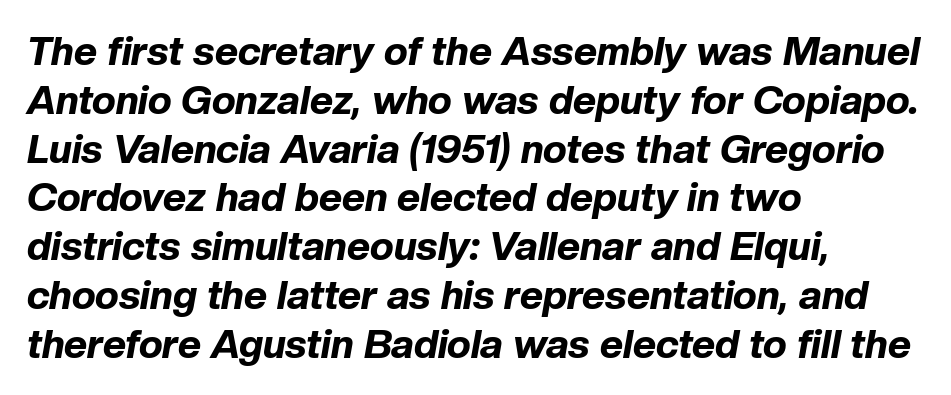
{"italic": "yes", "lean": "right", "slant_degrees": 10, "bold": "yes", "weight": "bold", "width": "normal", "stroke_contrast": "low", "x_height": "medium", "monospaced": "no", "underline": "no", "align": "left", "line_spacing_ratio": 1.22, "letter_spacing": "normal", "letter_spacing_em": 0.0, "glyph_px": 40}
